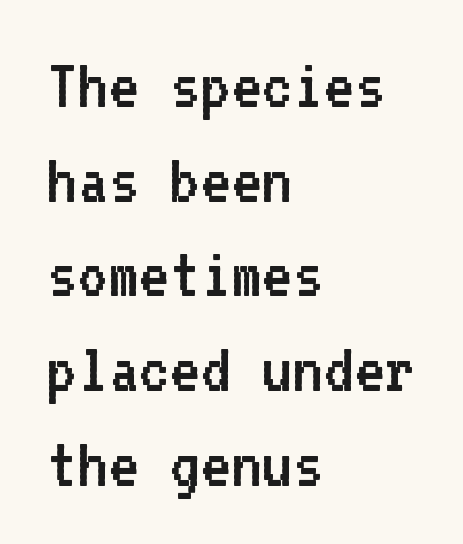
{"serif": "no", "italic": "no", "bold": "no", "weight": "regular", "width": "normal", "stroke_contrast": "low", "x_height": "medium", "monospaced": "yes", "underline": "no", "align": "left", "line_spacing": "normal", "line_spacing_ratio": 1.28, "letter_spacing": "normal", "letter_spacing_em": 0.0, "glyph_px": 74}
